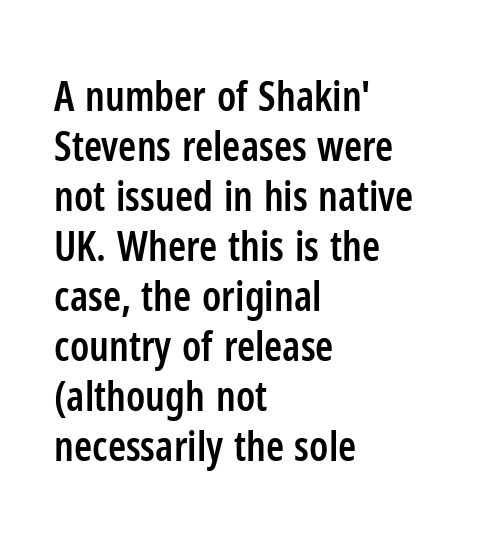
The baseline area is clear. One-word summary of the alignment: left. The lettering holds an erect, upright posture throughout. Honestly, the letter spacing is just normal — you wouldn't notice it. Classification — sans serif. Weight check: semibold — heavier than regular, not quite bold.
